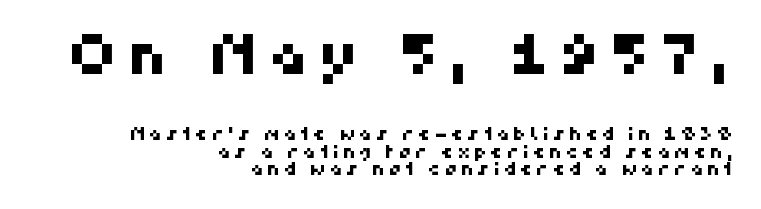
Type without underlining. A flush-right, rag-left setting is used for this passage. Observe the absence of serifs on each vertical stroke in this sample. Spacing verdict: proportional, widths tailored to each character. The leading is snug, giving the passage a crowded texture. Block one is the big one; block two sits smaller underneath.
